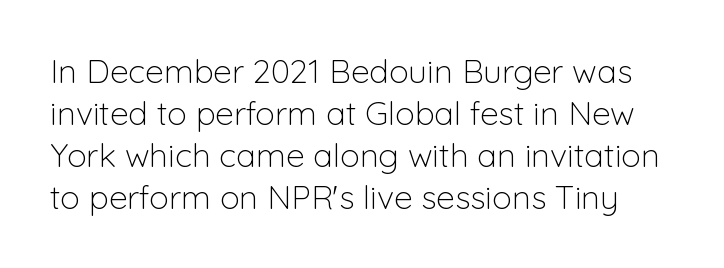
Q: Is the text bold? A: No.
Q: Is the text italic (slanted)? A: No, it is upright.
Q: Is the typeface a serif or a sans-serif typeface? A: Sans-serif.
Q: Is the text underlined? A: No.
Q: Is the spacing between letters normal or unusually wide? A: Normal.
Q: Is the spacing between lines tight, normal or loose? A: Normal.
Q: Width (condensed, normal, or wide)? A: Normal.
Q: Stroke contrast? A: Low.
Q: x-height? A: Medium.
Q: Monospaced? A: No.
